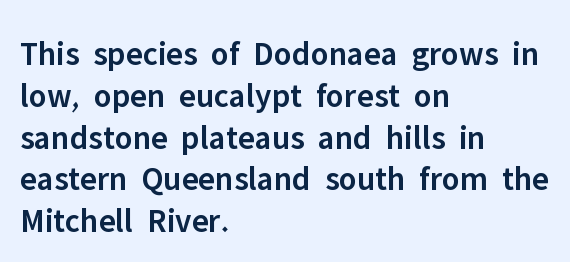
The image shows 34 px semibold sans-serif type, upright; set left-aligned, line spacing 1.23x, normal letter spacing, not underlined; low stroke contrast and a medium x-height.
